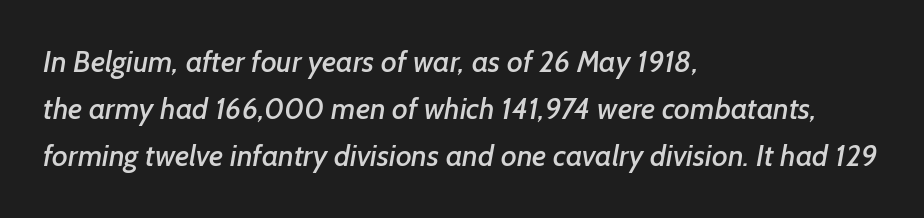
Underlining? Definitely not there. Letterform terminals end flat and unadorned throughout the passage. The horizontal fit of the characters is conventional and even. Summary of vertical rhythm: regular, with standard interline spacing. Line starts are locked; line ends wander. Is this a fixed-width face? No — the glyphs have proportional, varying widths.
